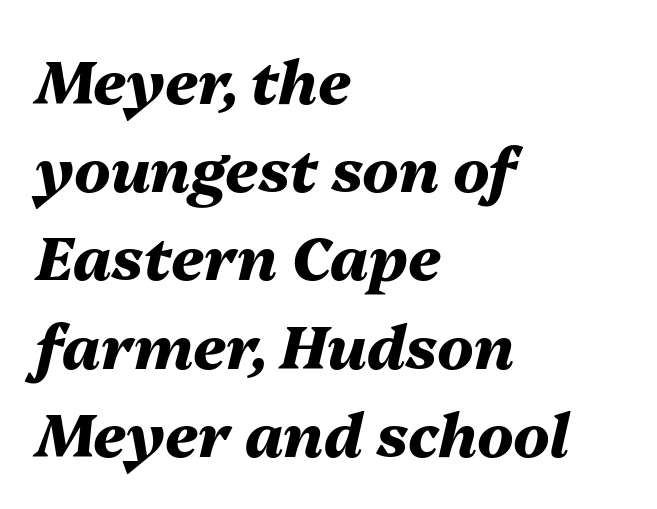
The image shows 60 px heavy type, italic (leaning right); set left-aligned, normal line spacing (1.47x), normal letter spacing, not underlined; medium stroke contrast and a medium x-height.
